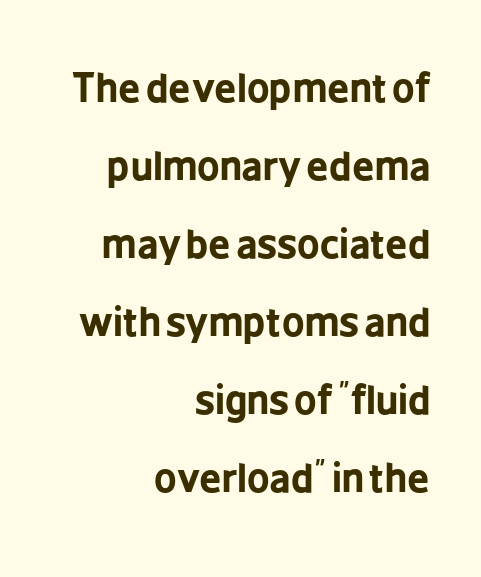
Each letter keeps its own natural width here, so spacing adapts to shape. Widely set lines give the paragraph a tall, airy silhouette. In terms of weight, the rendering is a true, heavy bold. Nope, no serifs anywhere on these letters.
